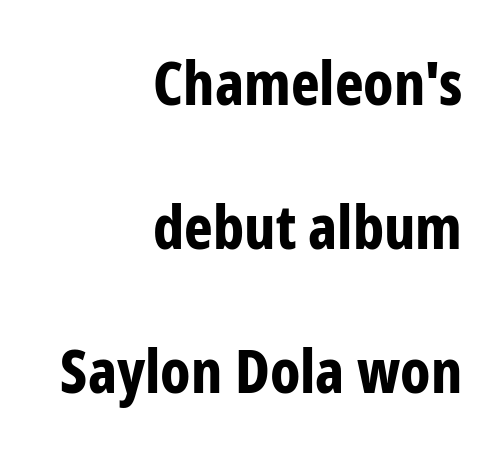
Q: Is the text bold? A: Yes.
Q: Is the text italic (slanted)? A: No, it is upright.
Q: Is the typeface a serif or a sans-serif typeface? A: Sans-serif.
Q: Is the text underlined? A: No.
Q: How is the paragraph aligned? A: Right-aligned.
Q: Is the spacing between letters normal or unusually wide? A: Normal.
Q: Is the spacing between lines tight, normal or loose? A: Loose.
Q: Width (condensed, normal, or wide)? A: Condensed.
Q: Stroke contrast? A: Low.
Q: x-height? A: Medium.
Q: Monospaced? A: No.
